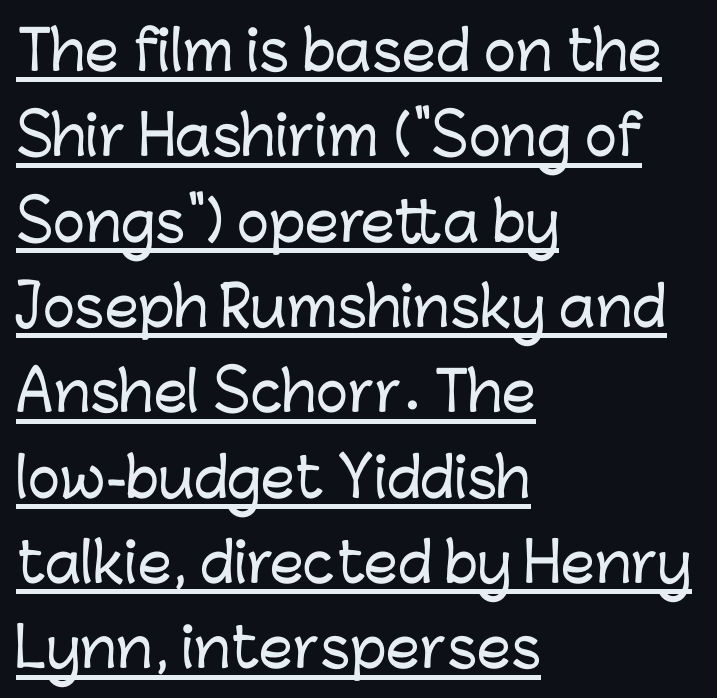
Q: Is the text italic (slanted)? A: No, it is upright.
Q: Is the typeface a serif or a sans-serif typeface? A: Sans-serif.
Q: Is the text underlined? A: Yes.
Q: How is the paragraph aligned? A: Left-aligned.
Q: Is the spacing between letters normal or unusually wide? A: Normal.
Q: Is the spacing between lines tight, normal or loose? A: Normal.
Q: Width (condensed, normal, or wide)? A: Normal.
Q: Stroke contrast? A: Low.
Q: x-height? A: Medium.
Q: Monospaced? A: No.
